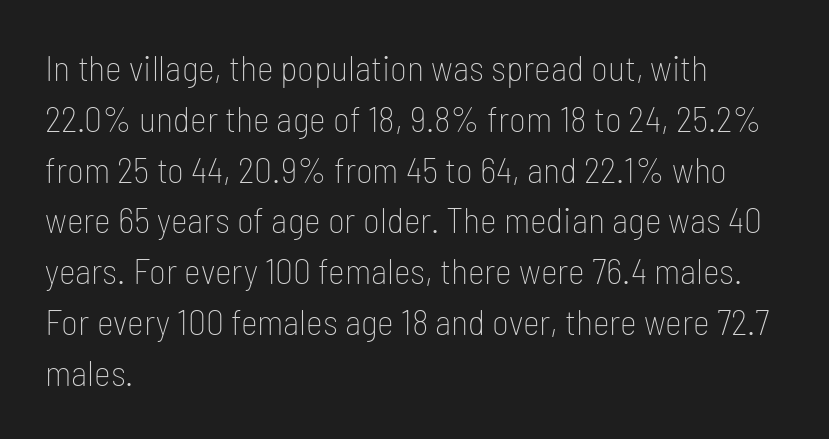
Q: Is the text bold? A: No.
Q: Is the text italic (slanted)? A: No, it is upright.
Q: Is the typeface a serif or a sans-serif typeface? A: Sans-serif.
Q: Is the text underlined? A: No.
Q: How is the paragraph aligned? A: Left-aligned.
Q: Is the spacing between letters normal or unusually wide? A: Normal.
Q: Is the spacing between lines tight, normal or loose? A: Normal.
Q: Width (condensed, normal, or wide)? A: Condensed.
Q: Stroke contrast? A: Low.
Q: x-height? A: Medium.
Q: Monospaced? A: No.
